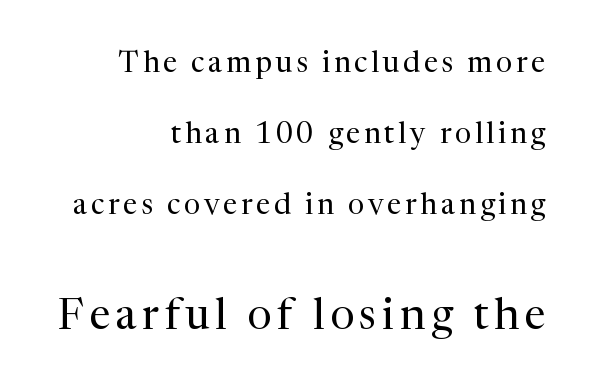
The image shows 43 px regular-weight serif type, upright; set right-aligned, loose line spacing (2.44x), not underlined; the second (bottom) block is 1.48x larger; medium stroke contrast and a medium x-height.
